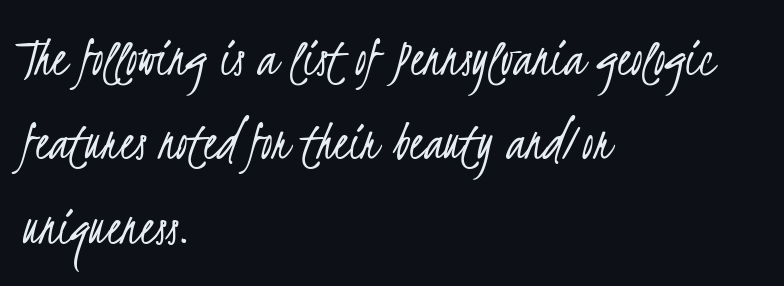
Q: Is the text bold? A: No.
Q: Is the typeface a serif or a sans-serif typeface? A: Sans-serif.
Q: Is the text underlined? A: No.
Q: How is the paragraph aligned? A: Left-aligned.
Q: Is the spacing between letters normal or unusually wide? A: Normal.
Q: Is the spacing between lines tight, normal or loose? A: Normal.
Q: Width (condensed, normal, or wide)? A: Condensed.
Q: Stroke contrast? A: Low.
Q: x-height? A: Small.
Q: Monospaced? A: No.
